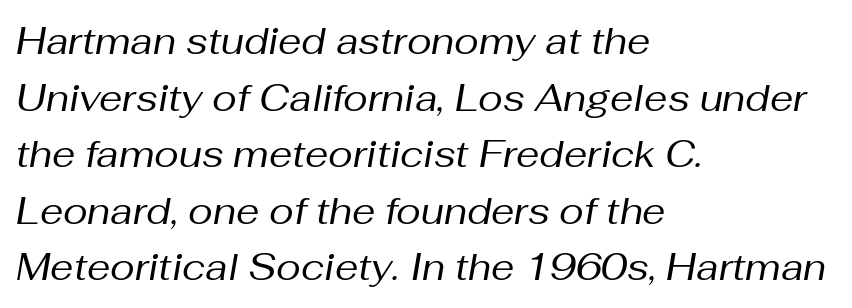
The image shows 37 px regular-weight type, italic (leaning right); set left-aligned, normal line spacing (1.53x), normal letter spacing, not underlined; medium stroke contrast and a medium x-height.
